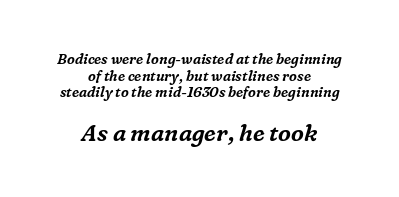
The image shows 23 px text type, italic (leaning right); set centered, line spacing 1.18x, normal letter spacing, not underlined; the second (bottom) block is 1.64x larger.
